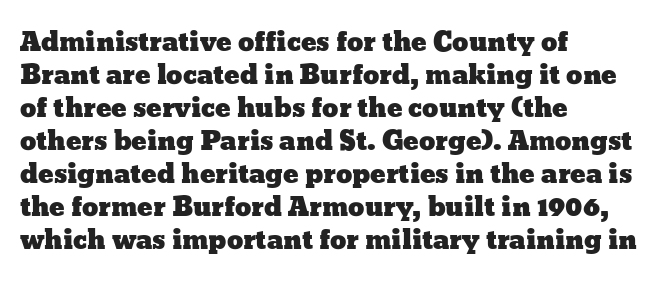
The image shows 26 px text type, upright; set left-aligned, normal line spacing (1.27x), normal letter spacing, not underlined.
